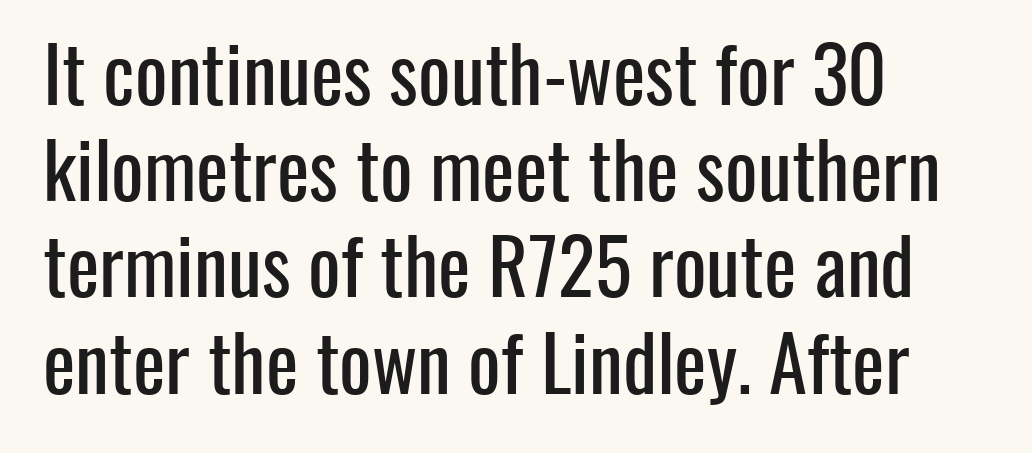
{"serif": "no", "italic": "no", "width": "condensed", "stroke_contrast": "low", "x_height": "medium", "monospaced": "no", "underline": "no", "align": "left", "line_spacing": "normal", "line_spacing_ratio": 1.25, "letter_spacing": "normal", "letter_spacing_em": 0.0, "glyph_px": 77}
